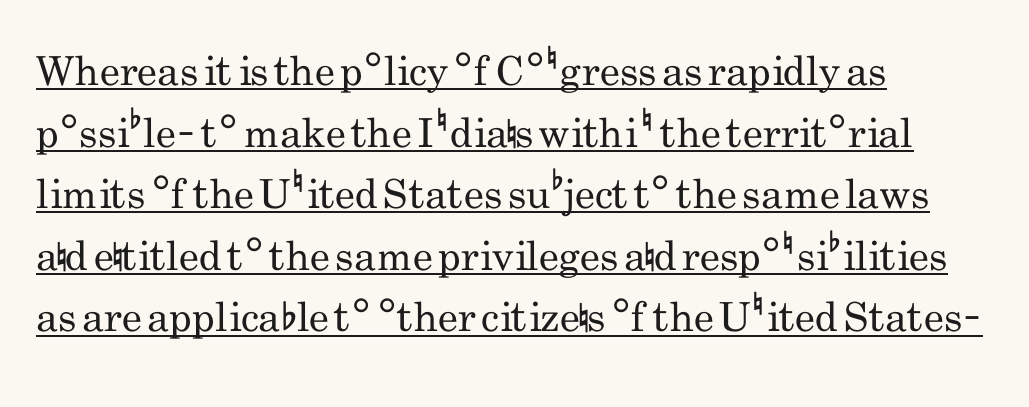
{"serif": "no", "italic": "no", "bold": "no", "weight": "regular", "width": "condensed", "stroke_contrast": "low", "x_height": "small", "monospaced": "no", "underline": "yes", "align": "left", "line_spacing": "normal", "line_spacing_ratio": 1.54, "letter_spacing": "normal", "letter_spacing_em": 0.0, "glyph_px": 40}
